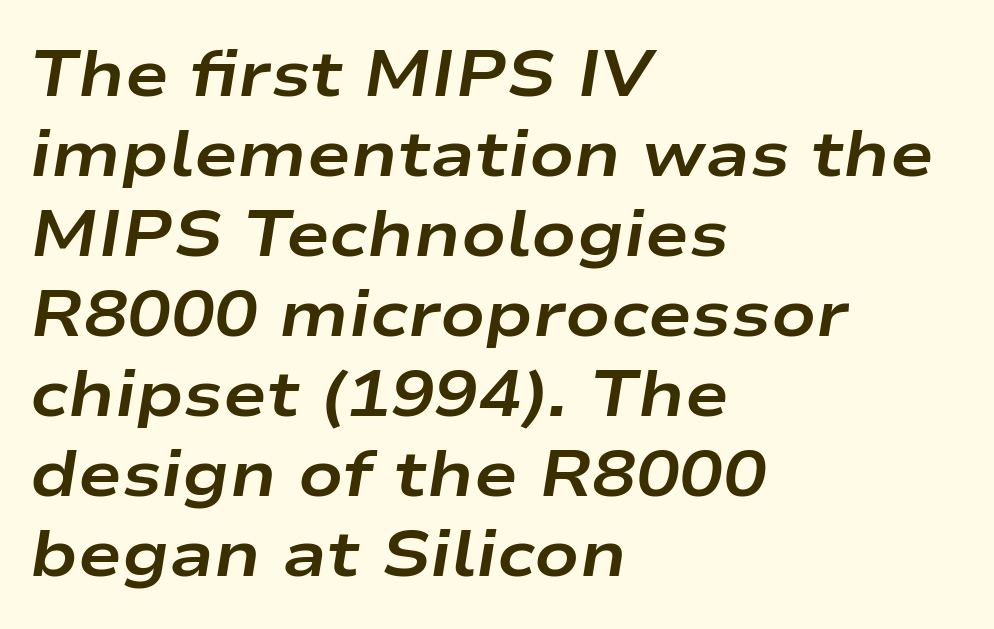
Character widths vary here, with narrow letters taking less room than wide ones. This is oblique type, the kind used for emphasis or titles. Compared with typical body copy, the letter spacing here is the same. Weight: bold. A clean baseline with only descenders dipping below it.
